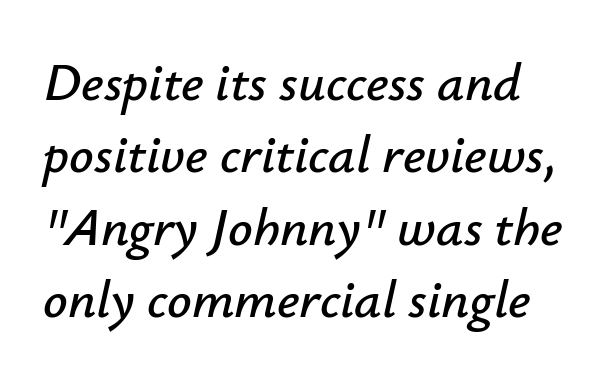
{"italic": "yes", "lean": "right", "slant_degrees": 12, "width": "normal", "stroke_contrast": "low", "x_height": "small", "monospaced": "no", "underline": "no", "line_spacing": "normal", "line_spacing_ratio": 1.34, "letter_spacing": "normal", "letter_spacing_em": 0.0, "glyph_px": 54}
